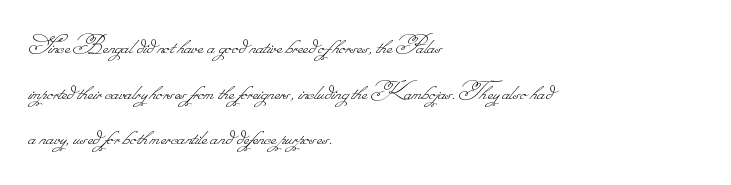
{"bold": "no", "weight": "thin", "width": "normal", "stroke_contrast": "low", "monospaced": "no", "underline": "no", "align": "left", "line_spacing": "normal", "line_spacing_ratio": 1.57, "letter_spacing": "normal", "letter_spacing_em": 0.0, "glyph_px": 29}
